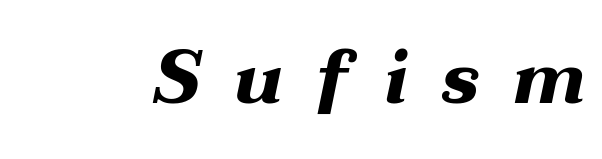
Check under the words: just untouched page. There's an unmistakable incline to the writing here. Here the designer chose a conventional face with non-uniform glyph widths. Does extra space separate the letters? Yes, quite a lot of it. These words are printed bold, with thick strokes throughout.
